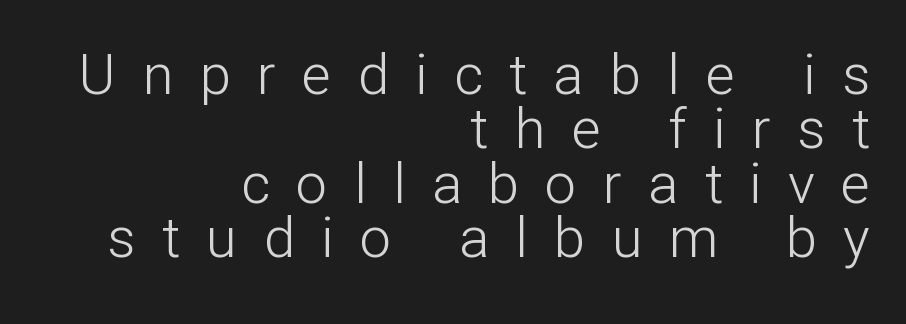
Only glyphs here, with clear space below each row. Horizontal bands of white between lines are thin slivers. Right-aligned paragraph, ragged on the left. What stands out about the letter spacing? Its width — letters are far apart.
